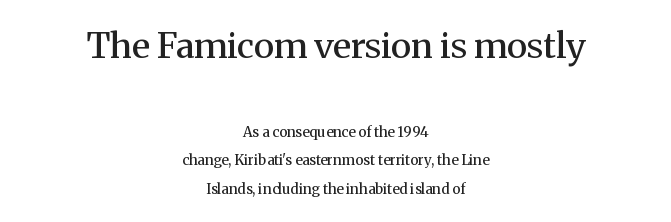
The image shows 35 px semibold serif type, upright; set centered, loose line spacing (2.05x), normal letter spacing, not underlined; the first (top) block is 2.5x larger; medium stroke contrast and a medium x-height.
